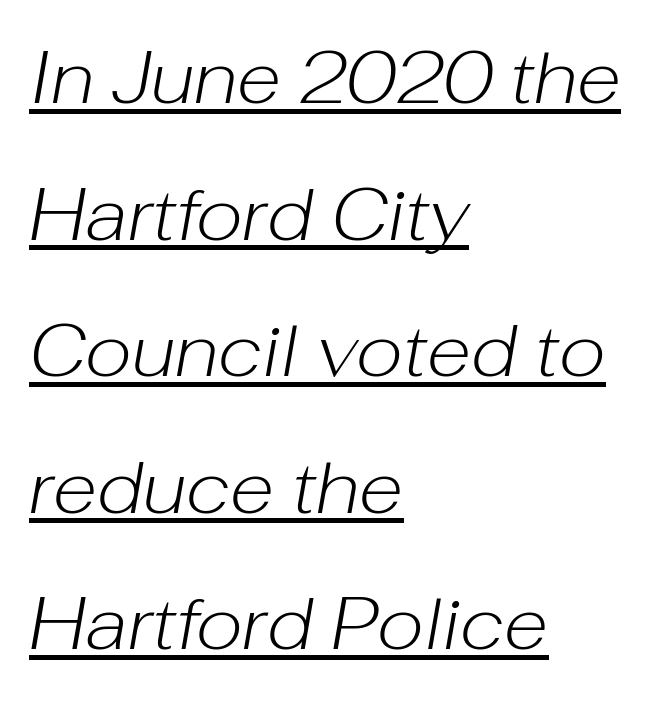
The image shows 73 px light type, italic (leaning right); set left-aligned, line spacing 1.87x, normal letter spacing, underlined; low stroke contrast and a medium x-height.
